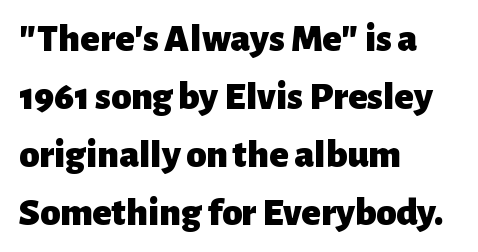
Compared with typical paragraphs, the rows here are spaced about the same. Nope, no serifs anywhere on these letters. Which margin do the lines hug? The left one — the right edge is uneven. Heavy, bold letterforms.
